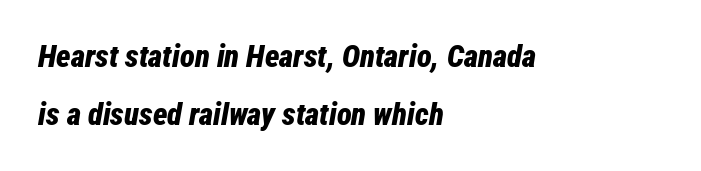
Q: Is the text bold? A: Yes.
Q: Is the text italic (slanted)? A: Yes, it leans right by about 12 degrees.
Q: Is the text underlined? A: No.
Q: How is the paragraph aligned? A: Left-aligned.
Q: Is the spacing between letters normal or unusually wide? A: Normal.
Q: Width (condensed, normal, or wide)? A: Condensed.
Q: Stroke contrast? A: Low.
Q: x-height? A: Medium.
Q: Monospaced? A: No.
